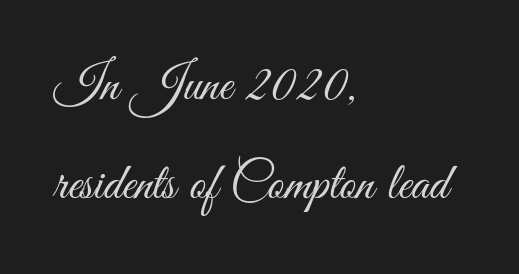
Stems and bowls with no extra thickness — not bold. The setting favours the left margin, as ordinary paragraphs usually do. In terms of letterform style, serifs are entirely absent. The specimen omits any rule beneath the text block's lines.
